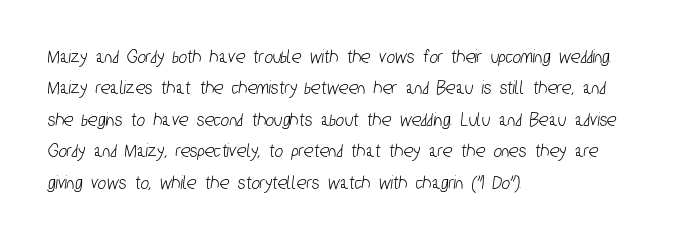
The image shows 20 px text type; set left-aligned, normal line spacing (1.57x), normal letter spacing, not underlined.
